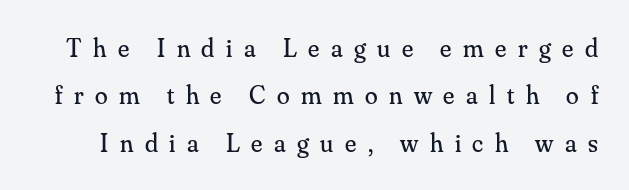
The image shows 26 px text type, upright; set line spacing 1.82x, unusually wide letter spacing (+0.44 em), not underlined.
